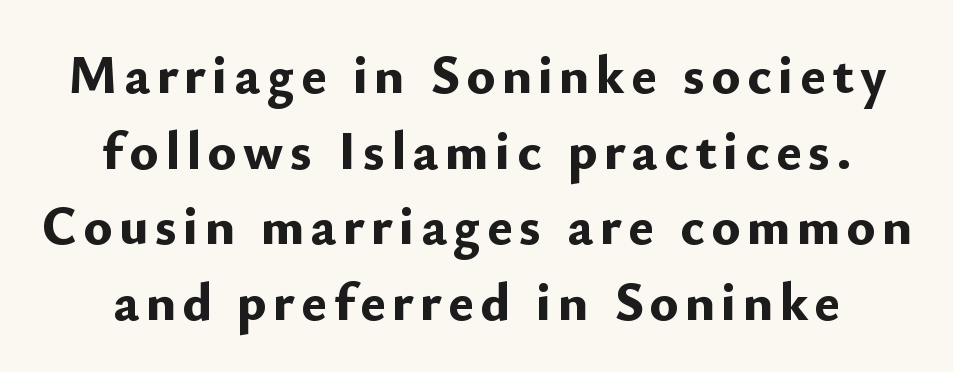
Look at the stroke-to-counter ratio: heavy, a bold. Posture: vertical. Spacing verdict: proportional, widths tailored to each character. The glyphs in this specimen are sans serif. The space beneath each line is pristine and unruled.
